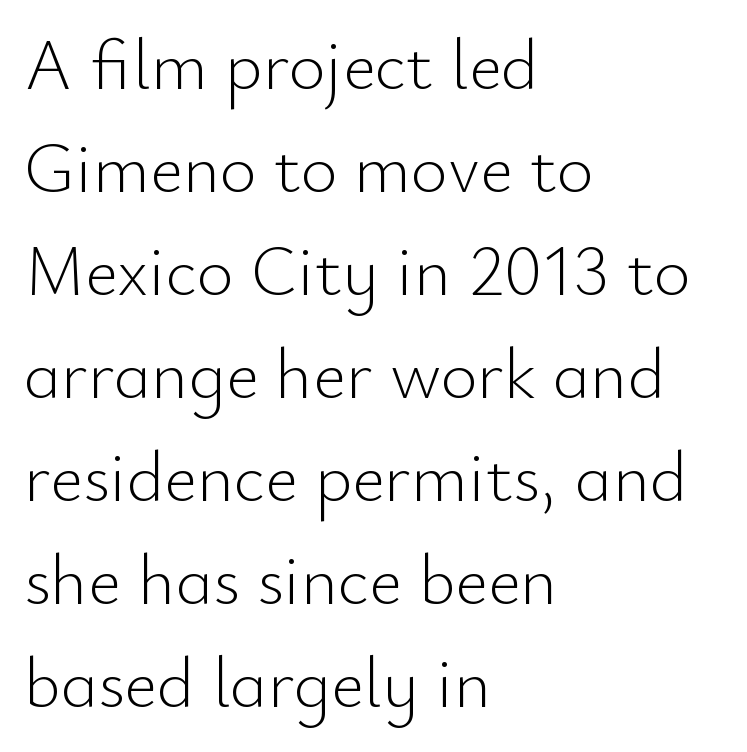
Q: Is the text bold? A: No.
Q: Is the text italic (slanted)? A: No, it is upright.
Q: Is the typeface a serif or a sans-serif typeface? A: Sans-serif.
Q: Is the text underlined? A: No.
Q: How is the paragraph aligned? A: Left-aligned.
Q: Is the spacing between letters normal or unusually wide? A: Normal.
Q: Is the spacing between lines tight, normal or loose? A: Normal.
Q: Width (condensed, normal, or wide)? A: Normal.
Q: Stroke contrast? A: Low.
Q: x-height? A: Small.
Q: Monospaced? A: No.
